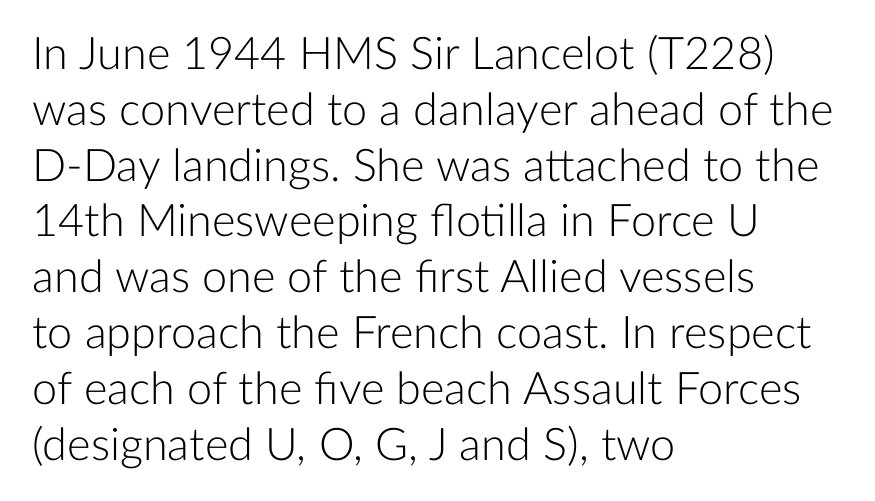
{"serif": "no", "italic": "no", "bold": "no", "weight": "light", "width": "normal", "stroke_contrast": "low", "x_height": "medium", "monospaced": "no", "underline": "no", "align": "left", "line_spacing_ratio": 1.24, "letter_spacing": "normal", "letter_spacing_em": 0.0, "glyph_px": 45}
